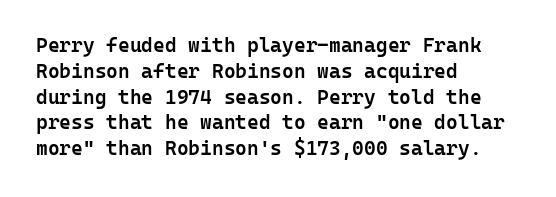
{"italic": "no", "bold": "semi", "underline": "no", "align": "left", "line_spacing": "normal", "line_spacing_ratio": 1.29, "letter_spacing": "normal", "letter_spacing_em": 0.0, "glyph_px": 20}
